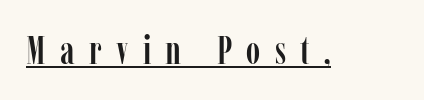
The image shows 39 px condensed serif type, upright; set unusually wide letter spacing (+0.37 em), underlined; low stroke contrast and a medium x-height.
